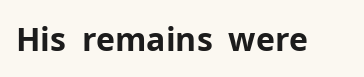
Q: Is the text bold? A: Yes.
Q: Is the text italic (slanted)? A: No, it is upright.
Q: Is the typeface a serif or a sans-serif typeface? A: Sans-serif.
Q: Is the text underlined? A: No.
Q: Is the spacing between letters normal or unusually wide? A: Normal.
Q: Width (condensed, normal, or wide)? A: Normal.
Q: Stroke contrast? A: Low.
Q: x-height? A: Medium.
Q: Monospaced? A: No.
